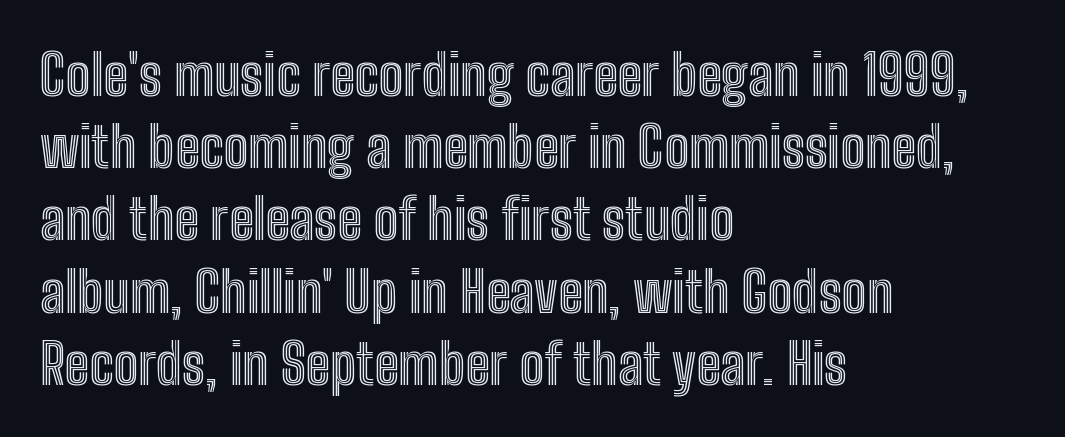
{"italic": "no", "width": "condensed", "x_height": "medium", "monospaced": "no", "underline": "no", "align": "left", "line_spacing": "normal", "line_spacing_ratio": 1.29, "letter_spacing": "normal", "letter_spacing_em": 0.0, "glyph_px": 56}
